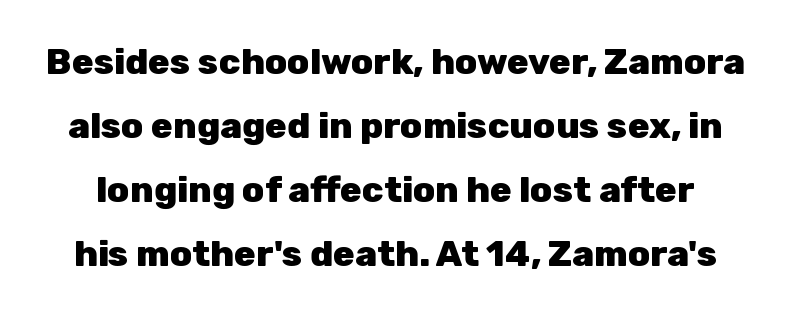
Q: Is the text bold? A: Yes.
Q: Is the text italic (slanted)? A: No, it is upright.
Q: Is the typeface a serif or a sans-serif typeface? A: Sans-serif.
Q: Is the text underlined? A: No.
Q: Is the spacing between letters normal or unusually wide? A: Normal.
Q: Width (condensed, normal, or wide)? A: Normal.
Q: Stroke contrast? A: Low.
Q: x-height? A: Medium.
Q: Monospaced? A: No.
